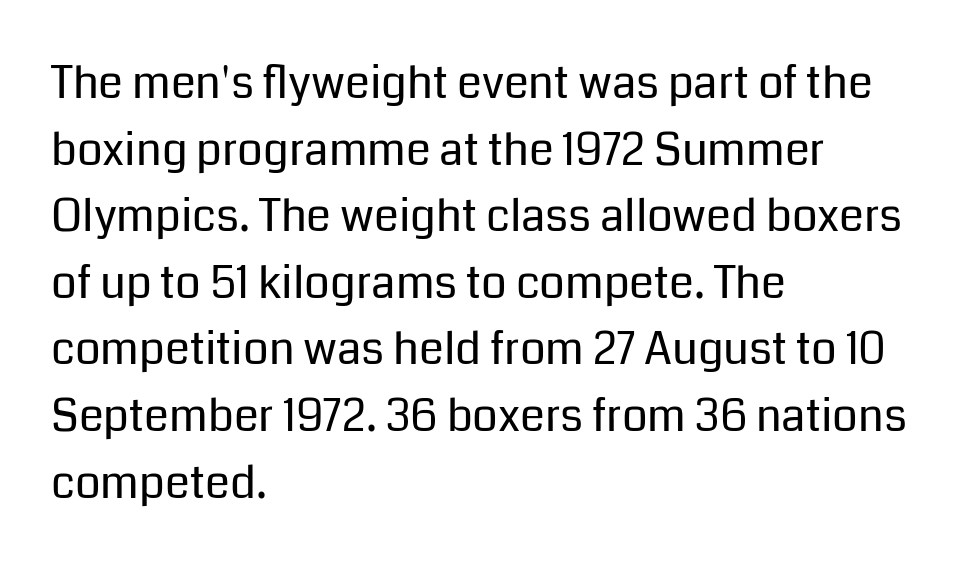
Q: Is the text bold? A: No.
Q: Is the text italic (slanted)? A: No, it is upright.
Q: Is the typeface a serif or a sans-serif typeface? A: Sans-serif.
Q: Is the text underlined? A: No.
Q: How is the paragraph aligned? A: Left-aligned.
Q: Is the spacing between letters normal or unusually wide? A: Normal.
Q: Is the spacing between lines tight, normal or loose? A: Normal.
Q: Width (condensed, normal, or wide)? A: Normal.
Q: Stroke contrast? A: Low.
Q: x-height? A: Medium.
Q: Monospaced? A: No.
